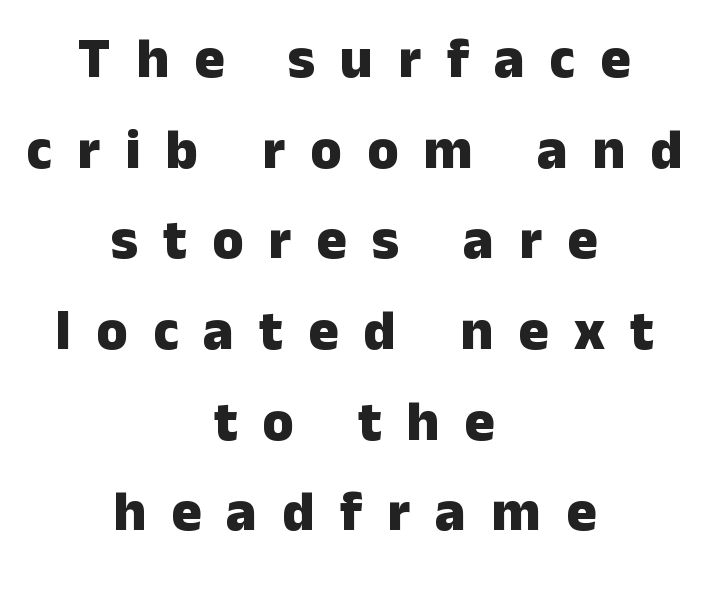
{"serif": "no", "italic": "no", "bold": "yes", "weight": "heavy", "width": "normal", "stroke_contrast": "low", "x_height": "medium", "monospaced": "no", "underline": "no", "align": "center", "line_spacing": "normal", "line_spacing_ratio": 1.59, "letter_spacing": "wide", "letter_spacing_em": 0.44, "glyph_px": 57}
